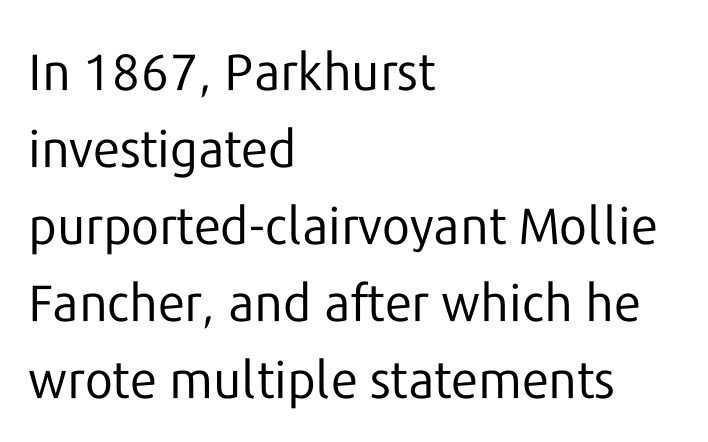
Nothing unusual about the tracking: characters are spaced as the font intends. Ordinary non-slanted type is in use. Interline gaps are of average width in this sample. Left-aligned paragraph, ragged on the right.
